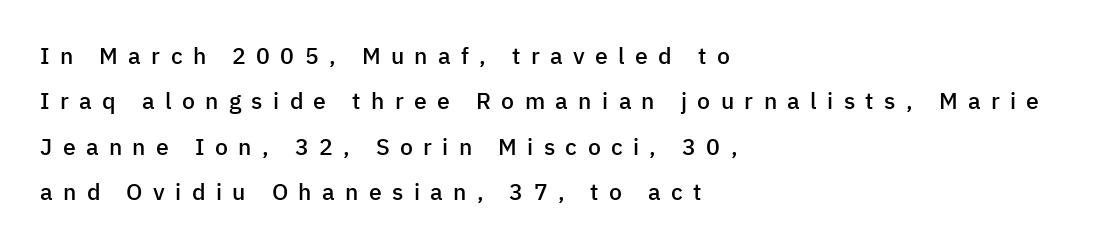
Q: Is the text bold? A: Semi-bold.
Q: Is the text italic (slanted)? A: No, it is upright.
Q: Is the text underlined? A: No.
Q: How is the paragraph aligned? A: Left-aligned.
Q: Is the spacing between letters normal or unusually wide? A: Unusually wide.
Q: Is the spacing between lines tight, normal or loose? A: Loose.
